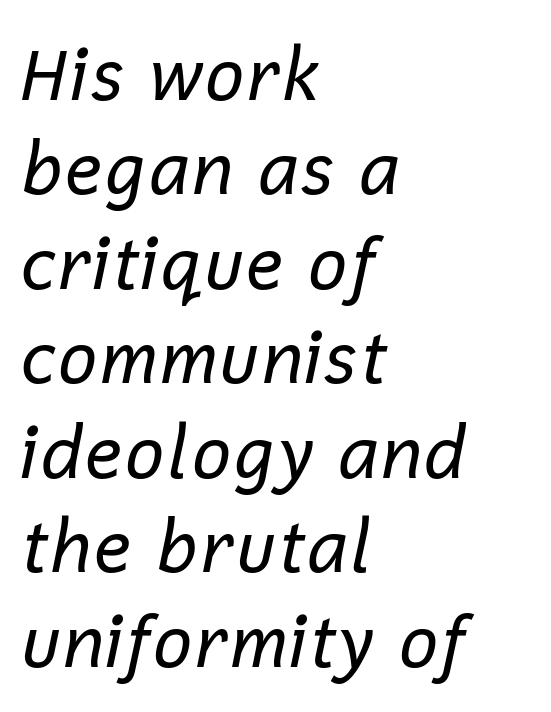
The passage shown has conventional tracking throughout. The block of text has a typical density, with ordinary space between rows. The letters are slanted; this is an italic face. This sample is left-justified, so line endings fall wherever the words run out.
